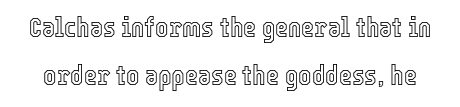
{"italic": "no", "width": "condensed", "x_height": "medium", "monospaced": "no", "underline": "no", "line_spacing_ratio": 1.71, "letter_spacing": "normal", "letter_spacing_em": 0.0, "glyph_px": 28}
